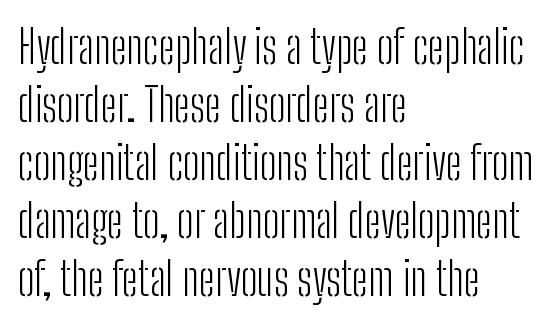
{"serif": "no", "italic": "no", "bold": "no", "weight": "light", "width": "condensed", "stroke_contrast": "low", "x_height": "medium", "monospaced": "no", "underline": "no", "align": "left", "line_spacing": "normal", "line_spacing_ratio": 1.26, "letter_spacing": "normal", "letter_spacing_em": 0.0, "glyph_px": 46}
